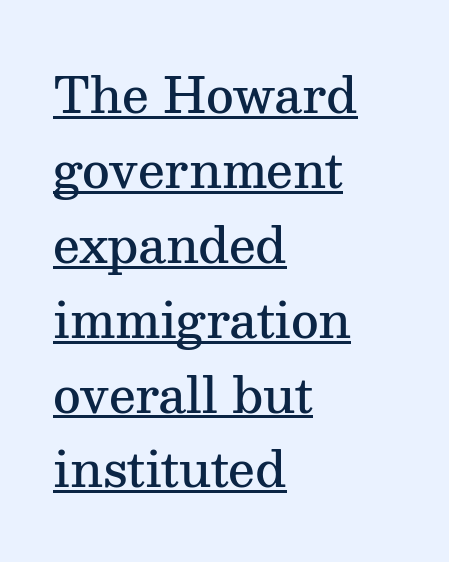
{"serif": "yes", "italic": "no", "bold": "semi", "weight": "semibold", "width": "normal", "stroke_contrast": "medium", "x_height": "medium", "monospaced": "no", "underline": "yes", "align": "left", "line_spacing": "normal", "line_spacing_ratio": 1.56, "letter_spacing": "normal", "letter_spacing_em": 0.0, "glyph_px": 48}
